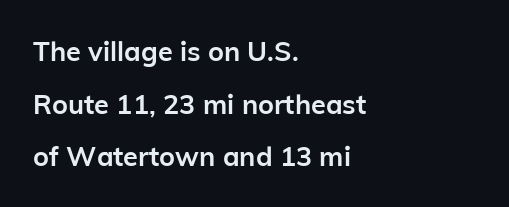
{"italic": "no", "bold": "yes", "underline": "no", "align": "left", "line_spacing": "loose", "line_spacing_ratio": 1.95, "letter_spacing": "normal", "letter_spacing_em": 0.0, "glyph_px": 27}
